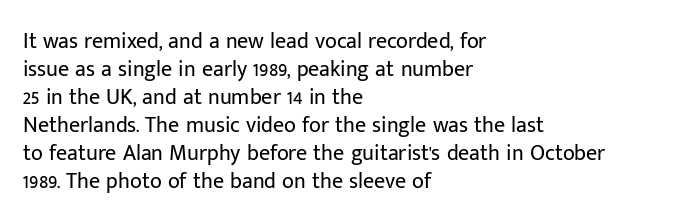
No extra ink here — the face is not bold. Students, observe: this is what conventionally led text looks like. Visually the block forms a straight wall on the left and a jagged coastline on the right. Clear beneath every line of the passage.
